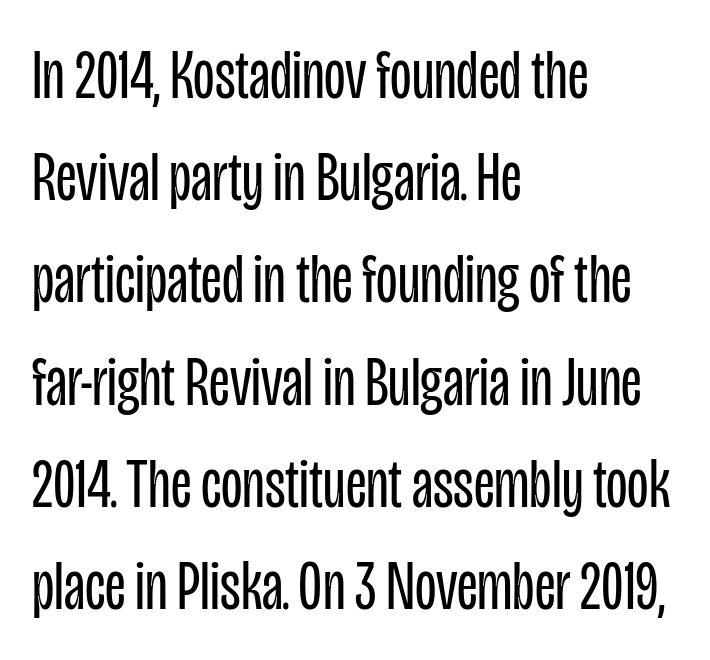
Q: Is the text bold? A: No.
Q: Is the text italic (slanted)? A: No, it is upright.
Q: Is the typeface a serif or a sans-serif typeface? A: Sans-serif.
Q: Is the text underlined? A: No.
Q: How is the paragraph aligned? A: Left-aligned.
Q: Is the spacing between letters normal or unusually wide? A: Normal.
Q: Is the spacing between lines tight, normal or loose? A: Normal.
Q: Width (condensed, normal, or wide)? A: Condensed.
Q: Stroke contrast? A: Low.
Q: x-height? A: Large.
Q: Monospaced? A: No.
